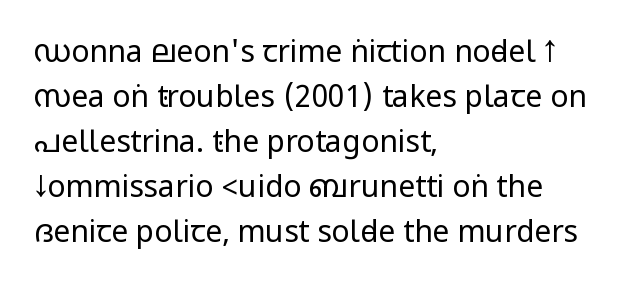
The image shows 30 px regular-weight, condensed sans-serif type, upright; set left-aligned, normal line spacing (1.5x), normal letter spacing, not underlined; low stroke contrast.
